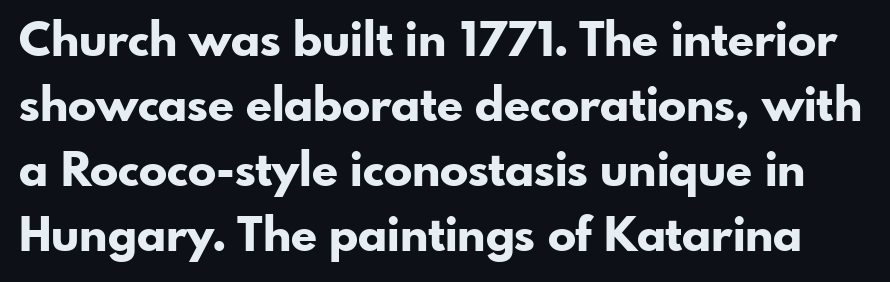
{"serif": "no", "italic": "no", "bold": "yes", "weight": "bold", "width": "normal", "stroke_contrast": "low", "x_height": "small", "monospaced": "no", "underline": "no", "line_spacing": "normal", "line_spacing_ratio": 1.38, "letter_spacing": "normal", "letter_spacing_em": 0.0, "glyph_px": 47}
